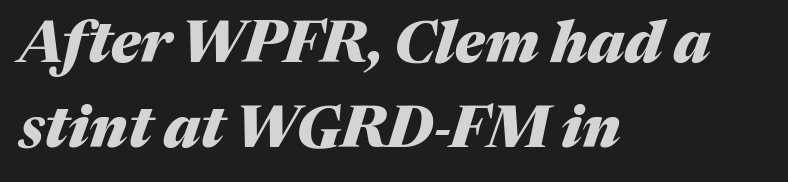
Q: Is the text bold? A: Yes.
Q: Is the text italic (slanted)? A: Yes, it leans right by about 17 degrees.
Q: Is the text underlined? A: No.
Q: How is the paragraph aligned? A: Left-aligned.
Q: Is the spacing between letters normal or unusually wide? A: Normal.
Q: Is the spacing between lines tight, normal or loose? A: Normal.
Q: Width (condensed, normal, or wide)? A: Normal.
Q: Stroke contrast? A: Medium.
Q: x-height? A: Medium.
Q: Monospaced? A: No.
